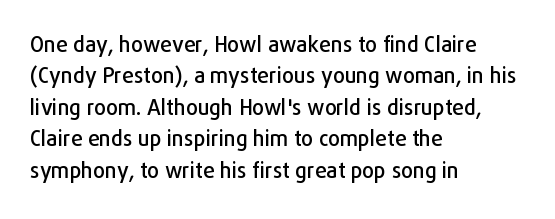
Q: Is the text italic (slanted)? A: No, it is upright.
Q: Is the text underlined? A: No.
Q: How is the paragraph aligned? A: Left-aligned.
Q: Is the spacing between letters normal or unusually wide? A: Normal.
Q: Is the spacing between lines tight, normal or loose? A: Normal.
